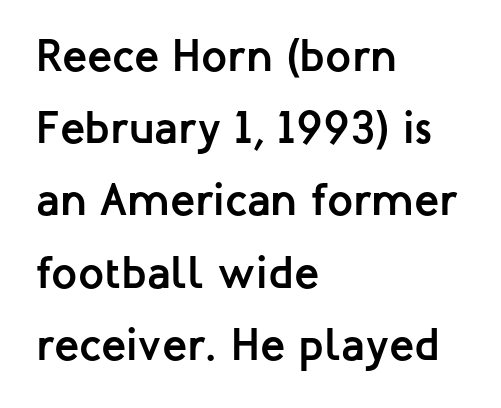
You can tell from the bare stems that sans-serif type was used. Emphasis by weight is at full strength: bold. Spacing verdict: proportional, widths tailored to each character. The gap between lines stays unmarked.
